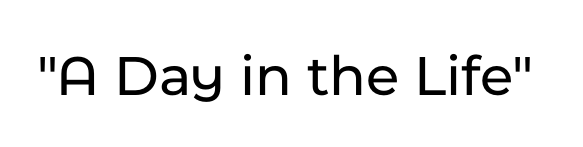
The image shows 59 px sans-serif type, upright; set normal letter spacing, not underlined; low stroke contrast and a medium x-height.
